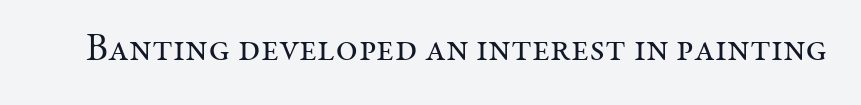
The image shows 38 px regular-weight serif type, upright; set normal letter spacing, not underlined; medium stroke contrast and a medium x-height.
